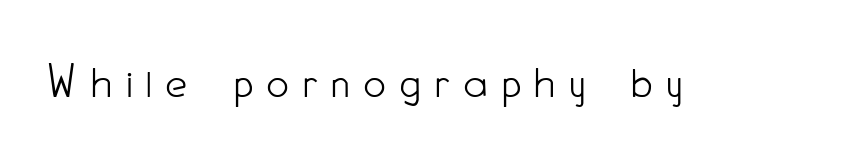
The image shows 48 px light, condensed sans-serif type, upright; set unusually wide letter spacing (+0.3 em), not underlined; low stroke contrast and a small x-height.
